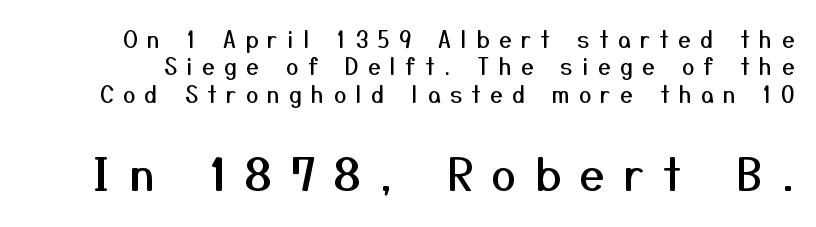
{"serif": "no", "italic": "no", "width": "normal", "stroke_contrast": "medium", "x_height": "medium", "monospaced": "no", "underline": "no", "line_spacing_ratio": 1.24, "letter_spacing": "wide", "letter_spacing_em": 0.43, "larger_block": "second", "size_ratio": 2.0, "glyph_px": 44}
